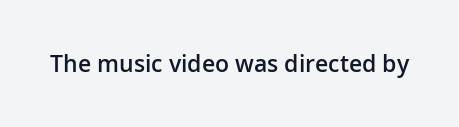
Q: Is the text bold? A: Semi-bold.
Q: Is the text italic (slanted)? A: No, it is upright.
Q: Is the text underlined? A: No.
Q: Is the spacing between letters normal or unusually wide? A: Normal.
